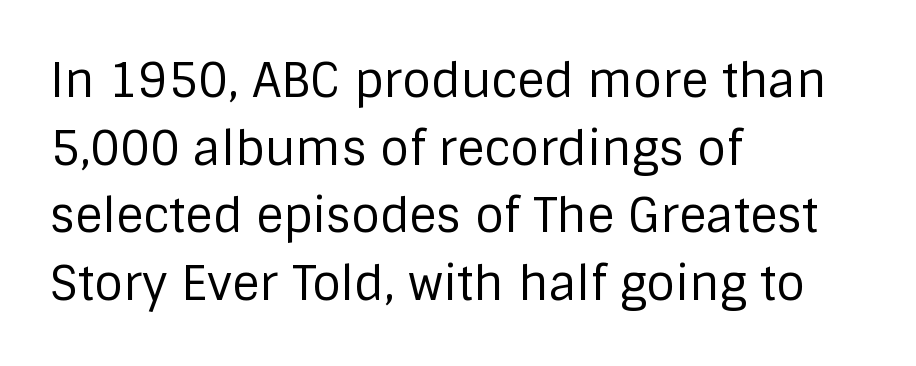
The image shows 47 px regular-weight sans-serif type, upright; set left-aligned, normal line spacing (1.44x), normal letter spacing, not underlined; low stroke contrast and a large x-height.
